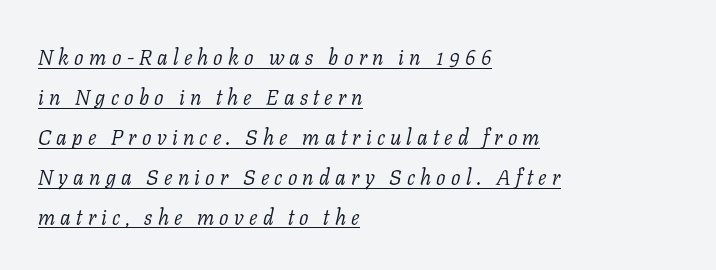
The image shows 21 px text type, italic (leaning right); set left-aligned, loose line spacing (1.9x), unusually wide letter spacing (+0.25 em), underlined.
